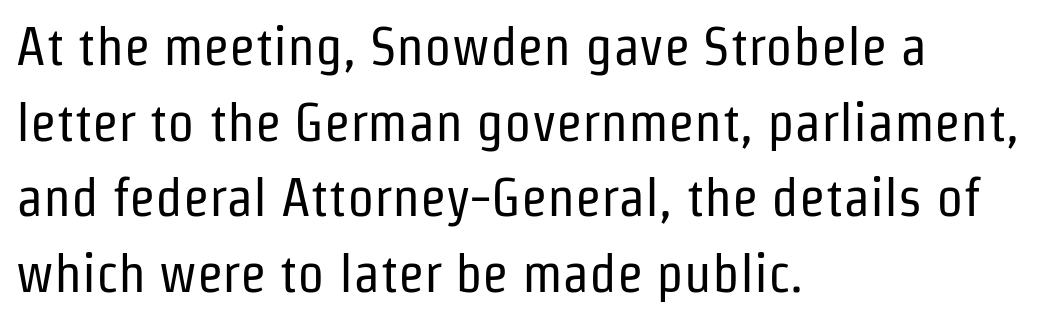
The lines sit at an ordinary, default distance from one another. Left-aligned paragraph, ragged on the right. A typesetter would label this face a sans. The tracking reads as untouched default to a designer's eye.
